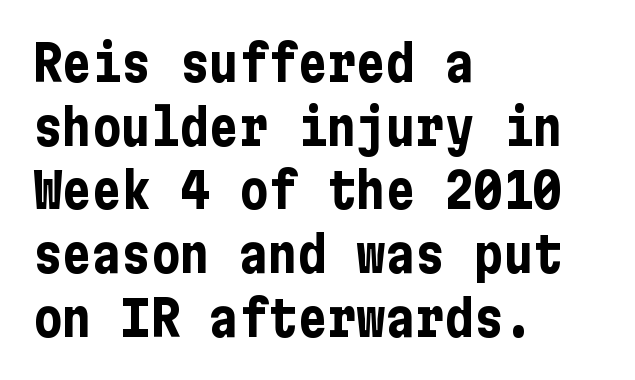
Q: Is the text bold? A: Yes.
Q: Is the text italic (slanted)? A: No, it is upright.
Q: Is the typeface a serif or a sans-serif typeface? A: Sans-serif.
Q: Is the text underlined? A: No.
Q: How is the paragraph aligned? A: Left-aligned.
Q: Is the spacing between letters normal or unusually wide? A: Normal.
Q: Is the spacing between lines tight, normal or loose? A: Normal.
Q: Width (condensed, normal, or wide)? A: Condensed.
Q: Stroke contrast? A: Low.
Q: x-height? A: Medium.
